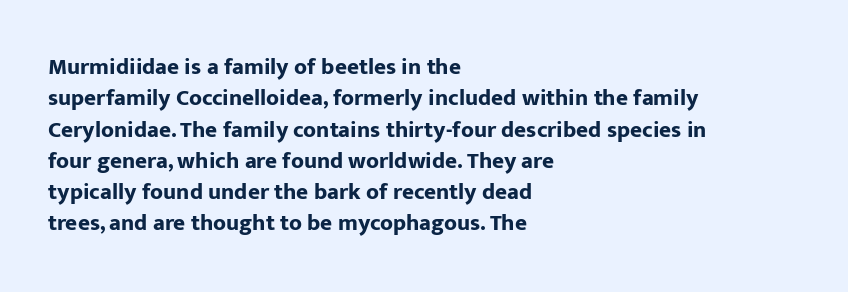
{"italic": "no", "bold": "yes", "underline": "no", "align": "left", "line_spacing": "normal", "line_spacing_ratio": 1.36, "letter_spacing": "normal", "letter_spacing_em": 0.0, "glyph_px": 23}
